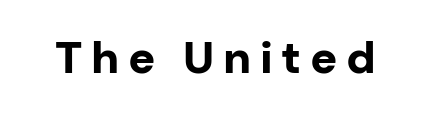
Q: Is the text bold? A: Yes.
Q: Is the text italic (slanted)? A: No, it is upright.
Q: Is the typeface a serif or a sans-serif typeface? A: Sans-serif.
Q: Is the text underlined? A: No.
Q: Width (condensed, normal, or wide)? A: Normal.
Q: Stroke contrast? A: Low.
Q: x-height? A: Medium.
Q: Monospaced? A: No.
